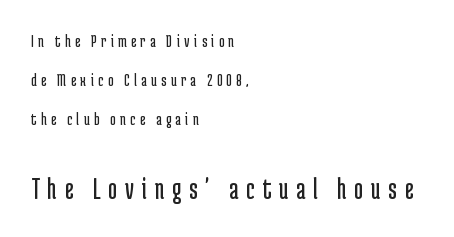
The image shows 31 px regular-weight, condensed sans-serif type, upright; set left-aligned, loose line spacing (2.16x), unusually wide letter spacing (+0.25 em), not underlined; the second (bottom) block is 1.72x larger; low stroke contrast and a medium x-height.
